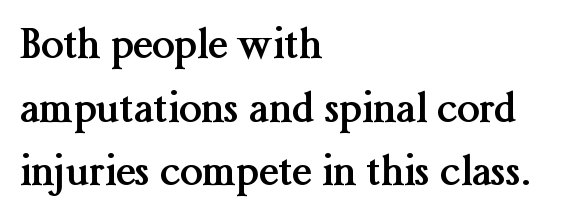
The lines are quadded left. Does the weight exceed regular? Yes, all the way to bold. Each new line begins a customary step beneath the previous one. Typographically, this falls in the serif category.
